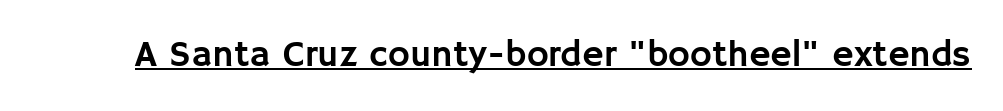
Q: Is the text italic (slanted)? A: No, it is upright.
Q: Is the typeface a serif or a sans-serif typeface? A: Sans-serif.
Q: Is the text underlined? A: Yes.
Q: Is the spacing between letters normal or unusually wide? A: Normal.
Q: Width (condensed, normal, or wide)? A: Normal.
Q: Stroke contrast? A: Low.
Q: x-height? A: Large.
Q: Monospaced? A: No.
